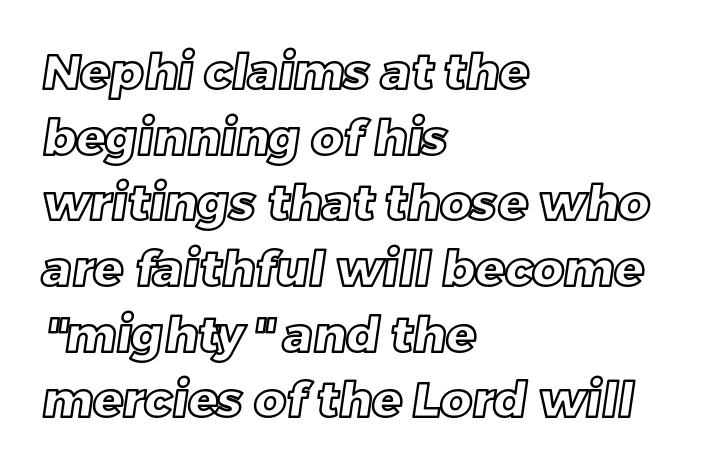
Q: Is the text underlined? A: No.
Q: How is the paragraph aligned? A: Left-aligned.
Q: Is the spacing between letters normal or unusually wide? A: Normal.
Q: Is the spacing between lines tight, normal or loose? A: Normal.
Q: Width (condensed, normal, or wide)? A: Normal.
Q: x-height? A: Large.
Q: Monospaced? A: No.
